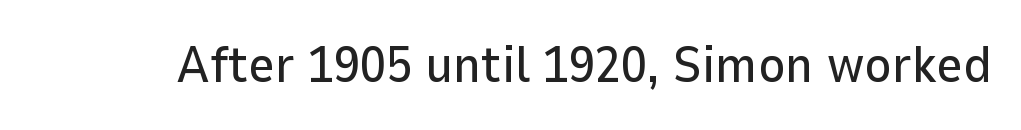
The image shows 52 px sans-serif type, upright; set normal letter spacing, not underlined; low stroke contrast and a medium x-height.
